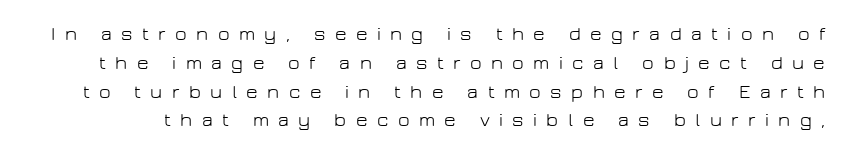
Interline gaps are of average width in this sample. Caption: face not bold, strokes unweighted. Type without underlining. The letters are spread apart with noticeably loose tracking.
